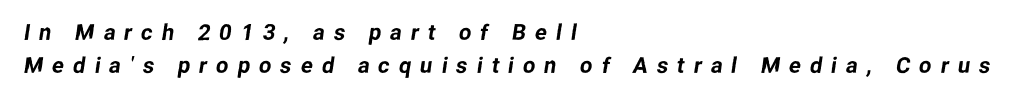
Words appear elongated and porous because spacing is wide. A typesetter would call this leading conventional body-copy spacing. Which margin do the lines hug? The left one — the right edge is uneven. The strip under each line holds only bare page.
